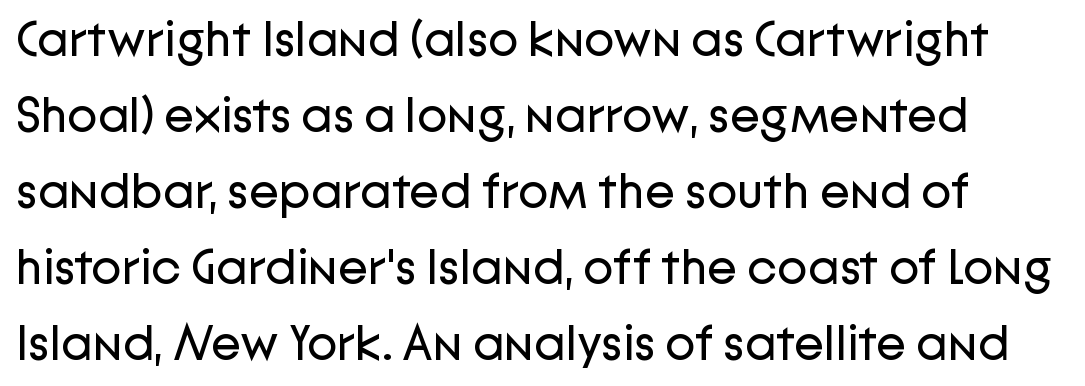
The lettering stays uniformly vertical, giving the passage a roman look. Caption: standard tracking, unaltered. Stroke thickness stays within the range of a standard reading face or lighter. Type without underlining. Rows of type keep a routine distance in the vertical direction. The designer went with a sans here, leaving each stem footless.
